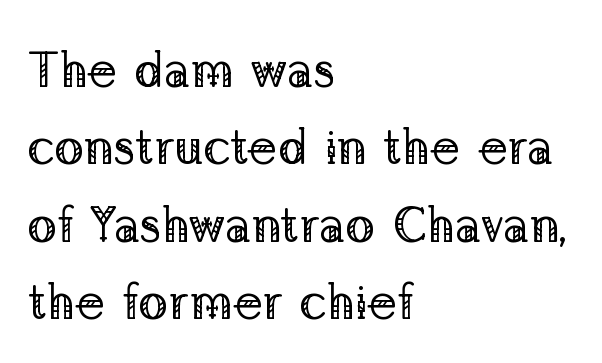
The image shows 50 px regular-weight serif type, upright; set left-aligned, normal line spacing (1.55x), normal letter spacing, not underlined; low stroke contrast and a medium x-height.
